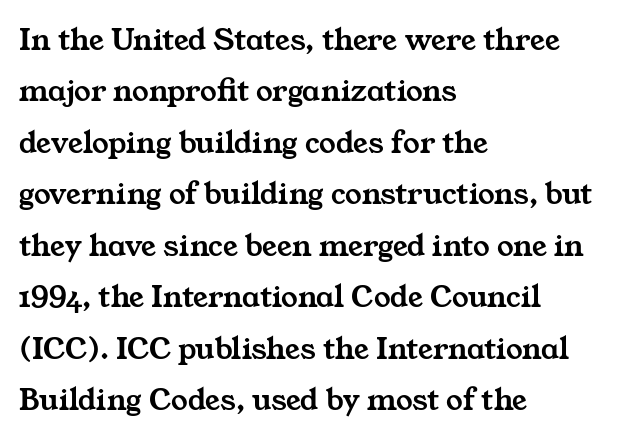
You could not count columns in this text — the font is proportionally spaced. Underline: absent. The ragged edge is on the right, which tells us the setting is flush left. Is the letter spacing exaggerated? No — it looks like the ordinary default.
